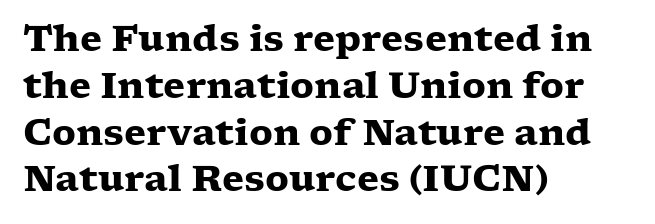
The image shows 36 px heavy, wide serif type, upright; set left-aligned, normal line spacing (1.3x), normal letter spacing, not underlined; low stroke contrast and a medium x-height.
